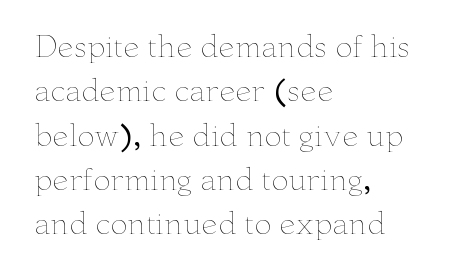
Q: Is the text bold? A: No.
Q: Is the text italic (slanted)? A: No, it is upright.
Q: Is the text underlined? A: No.
Q: How is the paragraph aligned? A: Left-aligned.
Q: Is the spacing between letters normal or unusually wide? A: Normal.
Q: Is the spacing between lines tight, normal or loose? A: Normal.
Q: Width (condensed, normal, or wide)? A: Wide.
Q: Stroke contrast? A: Low.
Q: x-height? A: Small.
Q: Monospaced? A: No.
